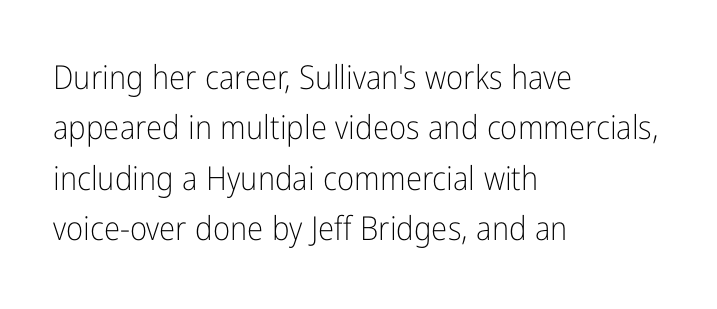
Q: Is the text bold? A: No.
Q: Is the text italic (slanted)? A: No, it is upright.
Q: Is the typeface a serif or a sans-serif typeface? A: Sans-serif.
Q: Is the text underlined? A: No.
Q: How is the paragraph aligned? A: Left-aligned.
Q: Is the spacing between letters normal or unusually wide? A: Normal.
Q: Is the spacing between lines tight, normal or loose? A: Normal.
Q: Width (condensed, normal, or wide)? A: Condensed.
Q: Stroke contrast? A: Low.
Q: x-height? A: Medium.
Q: Monospaced? A: No.
